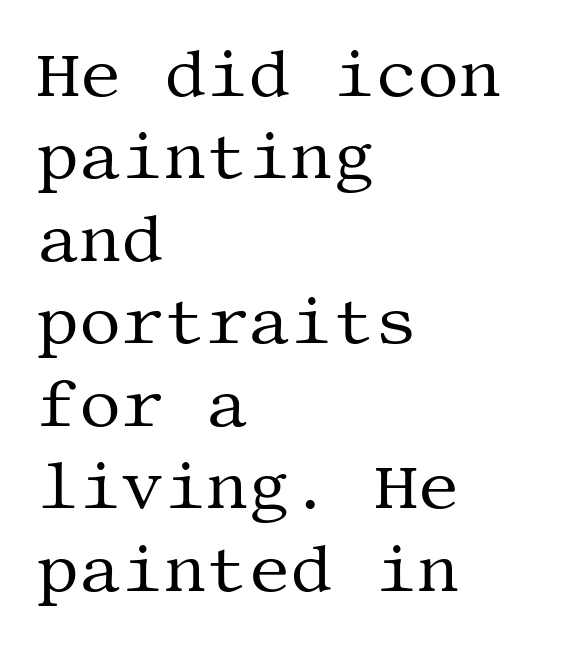
The image shows 66 px regular-weight serif type, upright; set left-aligned, normal line spacing (1.25x), normal letter spacing, not underlined; medium stroke contrast and a large x-height.
